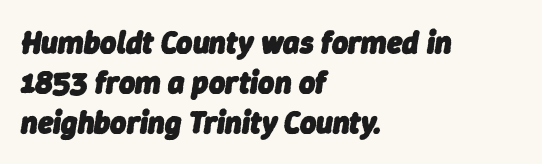
The glyphs look as if they've been sheared to an angle. Rule under the text: the space is simply empty. Compared with typical paragraphs, the rows here are spaced about the same. Pretty heavy lettering here — definitely bold. The letters advance in unequal steps, a hallmark of proportional type.
